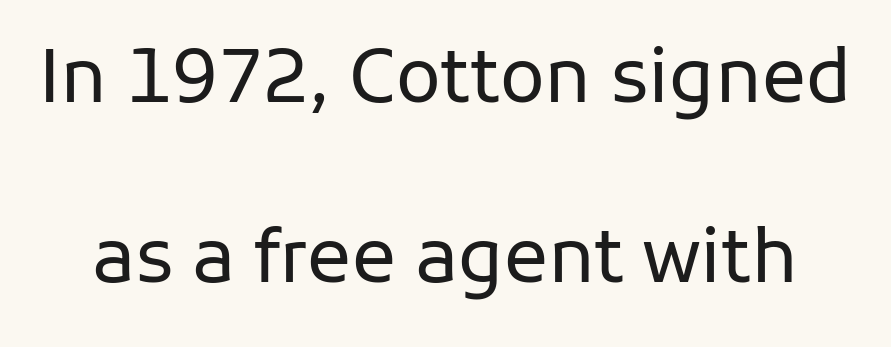
This rendering leaves character spacing at its baseline value. A quiet, ordinary-to-light weight characterises the typeface. Spacing verdict: proportional, widths tailored to each character. You can tell it's not italic because the verticals are truly vertical. This block would shrink considerably if given ordinary leading; it's expanded now. This sample uses a sans-serif face.
